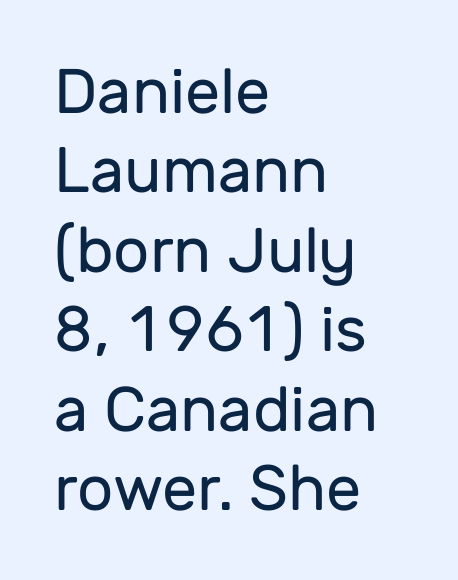
Words appear dense and cohesive because spacing is normal. Character widths vary here, with narrow letters taking less room than wide ones. Italic? Not at all — the glyphs are vertical. The baseline area is clear. Letters have the restrained weight of plain body copy at most.
